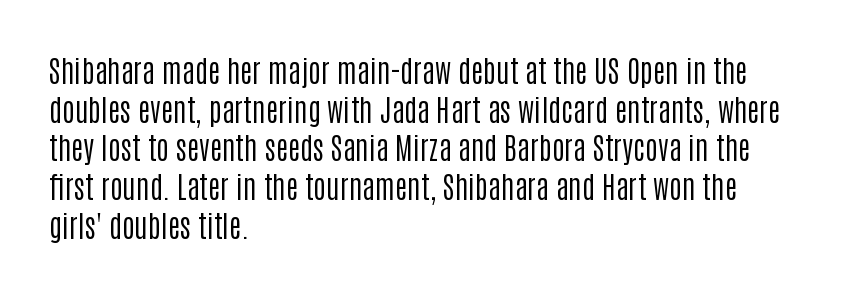
The image shows 30 px regular-weight, condensed sans-serif type, upright; set left-aligned, normal line spacing (1.29x), normal letter spacing, not underlined; low stroke contrast and a large x-height.
